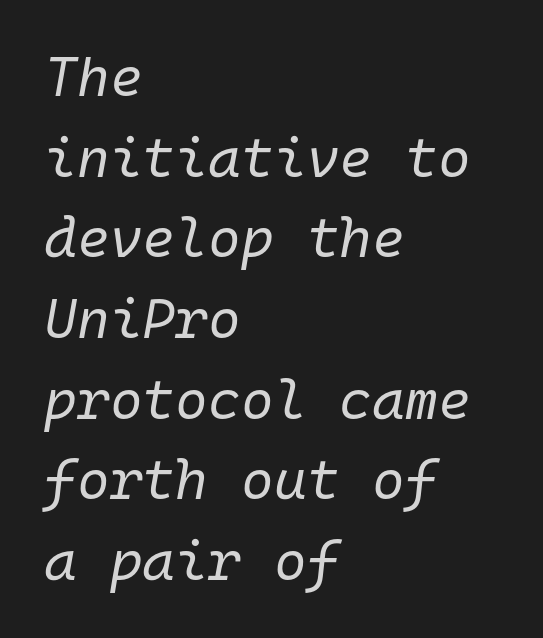
Q: Is the text bold? A: No.
Q: Is the text italic (slanted)? A: Yes, it leans right by about 10 degrees.
Q: Is the text underlined? A: No.
Q: How is the paragraph aligned? A: Left-aligned.
Q: Is the spacing between letters normal or unusually wide? A: Normal.
Q: Is the spacing between lines tight, normal or loose? A: Normal.
Q: Width (condensed, normal, or wide)? A: Normal.
Q: Stroke contrast? A: Low.
Q: x-height? A: Medium.
Q: Monospaced? A: Yes.
